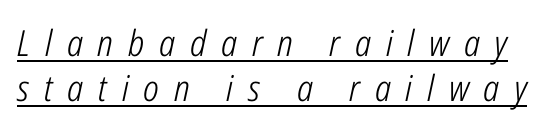
{"italic": "yes", "lean": "right", "slant_degrees": 12, "bold": "no", "weight": "light", "width": "condensed", "stroke_contrast": "low", "x_height": "medium", "monospaced": "no", "underline": "yes", "line_spacing": "normal", "line_spacing_ratio": 1.25, "letter_spacing": "wide", "letter_spacing_em": 0.41, "glyph_px": 36}
